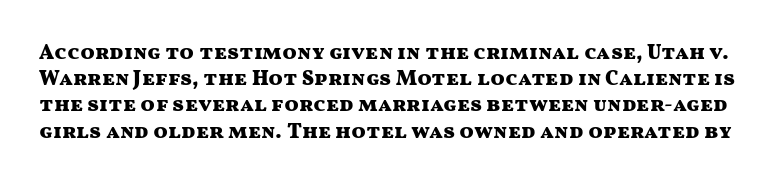
Observe the ordinary spacing: letters are neighbours, not strangers. Compared with an ordinary text face, these strokes are far heavier — a full bold. Each new line begins a customary step beneath the previous one. If you drew a line through each stem, it would be perfectly vertical.
